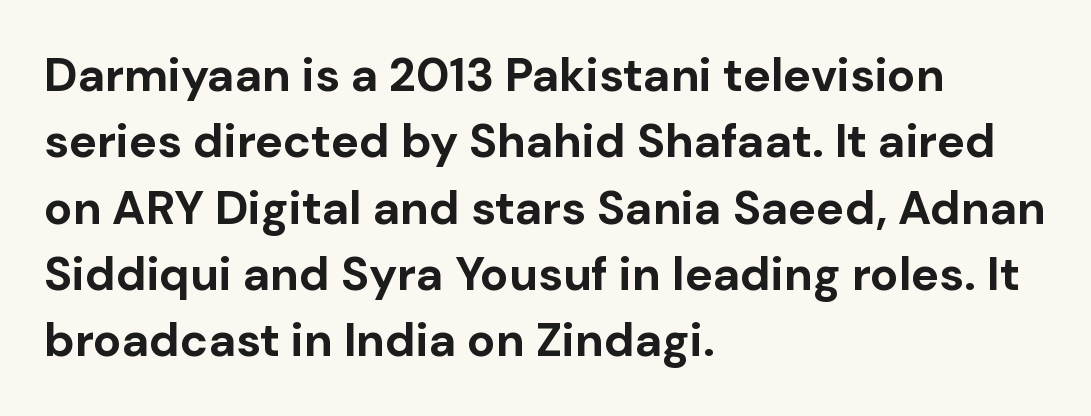
Q: Is the text bold? A: Yes.
Q: Is the text italic (slanted)? A: No, it is upright.
Q: Is the typeface a serif or a sans-serif typeface? A: Sans-serif.
Q: Is the text underlined? A: No.
Q: How is the paragraph aligned? A: Left-aligned.
Q: Is the spacing between letters normal or unusually wide? A: Normal.
Q: Is the spacing between lines tight, normal or loose? A: Normal.
Q: Width (condensed, normal, or wide)? A: Normal.
Q: Stroke contrast? A: Low.
Q: x-height? A: Medium.
Q: Monospaced? A: No.
